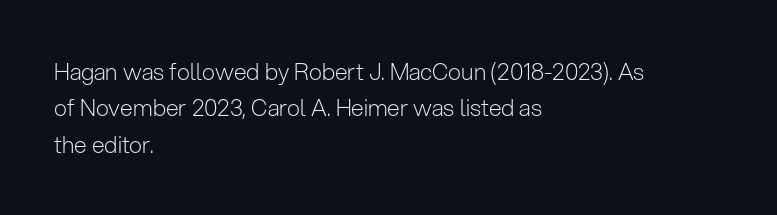
Q: Is the text bold? A: No.
Q: Is the text italic (slanted)? A: No, it is upright.
Q: Is the text underlined? A: No.
Q: How is the paragraph aligned? A: Left-aligned.
Q: Is the spacing between letters normal or unusually wide? A: Normal.
Q: Is the spacing between lines tight, normal or loose? A: Normal.
